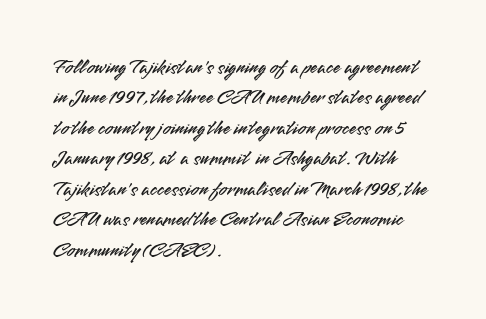
The image shows 21 px text type; set left-aligned, normal line spacing (1.45x), normal letter spacing, not underlined.
